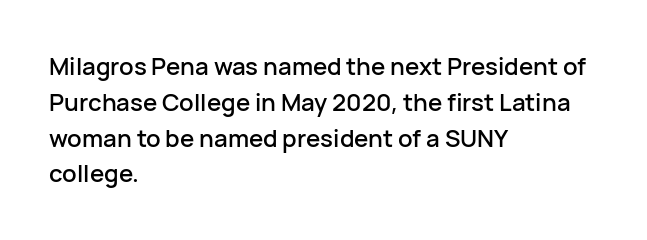
Q: Is the text italic (slanted)? A: No, it is upright.
Q: Is the text underlined? A: No.
Q: How is the paragraph aligned? A: Left-aligned.
Q: Is the spacing between letters normal or unusually wide? A: Normal.
Q: Is the spacing between lines tight, normal or loose? A: Normal.
